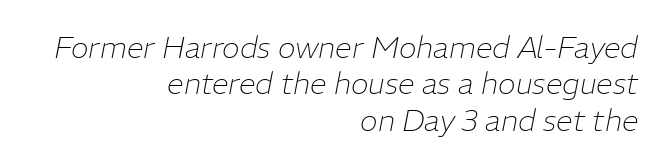
The image shows 30 px thin type, italic (leaning right); set right-aligned, line spacing 1.21x, normal letter spacing, not underlined; low stroke contrast and a medium x-height.
